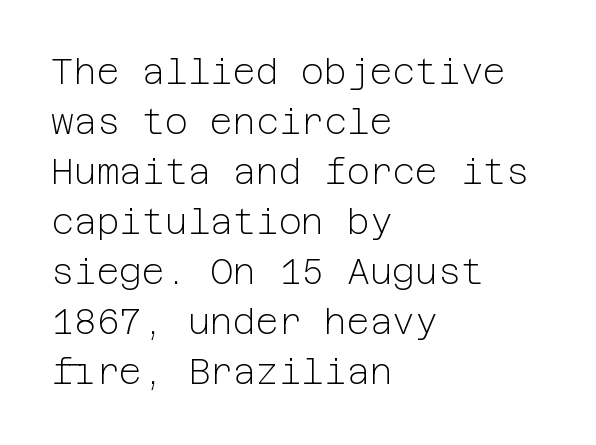
Q: Is the text bold? A: No.
Q: Is the text italic (slanted)? A: No, it is upright.
Q: Is the typeface a serif or a sans-serif typeface? A: Sans-serif.
Q: Is the text underlined? A: No.
Q: How is the paragraph aligned? A: Left-aligned.
Q: Is the spacing between letters normal or unusually wide? A: Normal.
Q: Is the spacing between lines tight, normal or loose? A: Normal.
Q: Width (condensed, normal, or wide)? A: Normal.
Q: Stroke contrast? A: Low.
Q: x-height? A: Medium.
